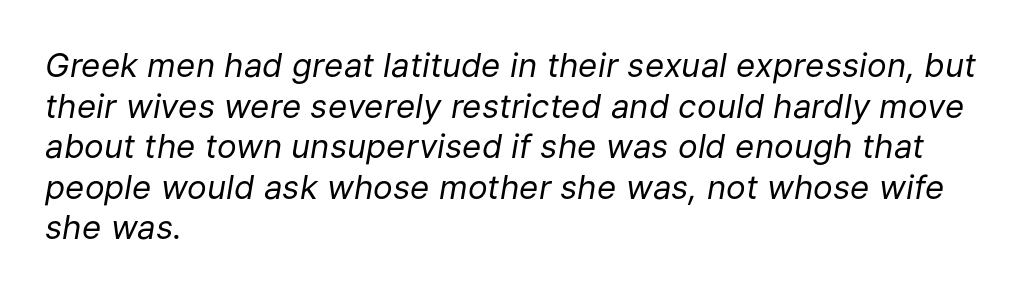
The image shows 33 px regular-weight type, italic (leaning right); set left-aligned, line spacing 1.23x, normal letter spacing, not underlined; low stroke contrast and a medium x-height.
